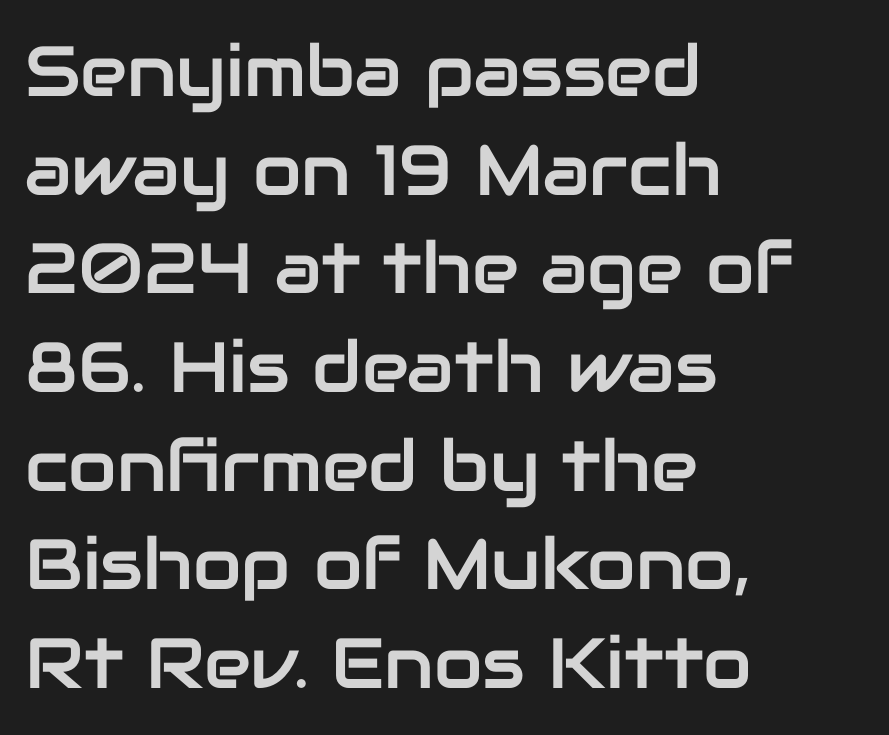
The ragged edge is on the right, which tells us the setting is flush left. Regular leading. Has an underline been added? It has not. There is no visible air inserted between adjacent glyphs. In terms of letterform style, serifs are entirely absent. The face used here is proportionally spaced, like ordinary book or web type.
